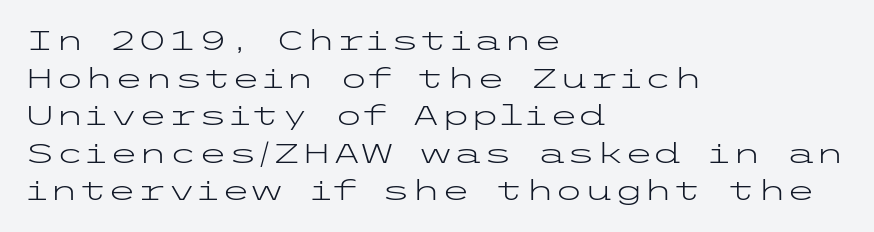
{"italic": "no", "bold": "no", "underline": "no", "align": "left", "line_spacing": "normal", "line_spacing_ratio": 1.39, "letter_spacing": "normal", "letter_spacing_em": 0.0, "glyph_px": 27}
